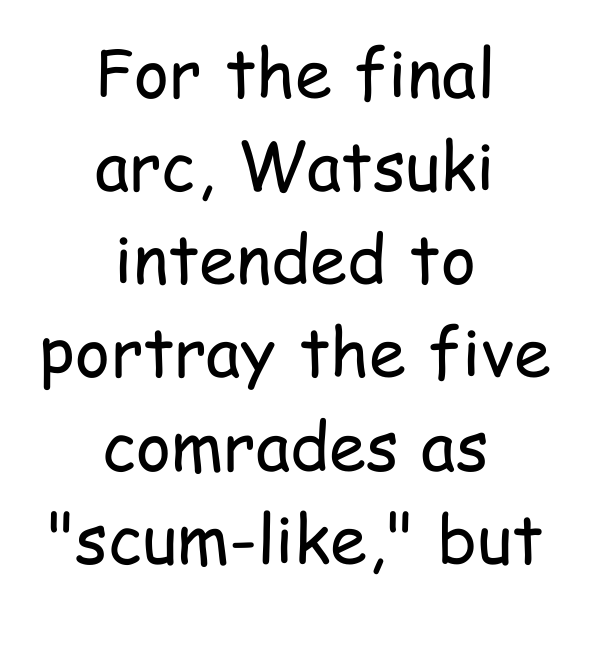
The image shows 67 px regular-weight, condensed sans-serif type, upright; set centered, normal line spacing (1.39x), normal letter spacing, not underlined; low stroke contrast and a medium x-height.
